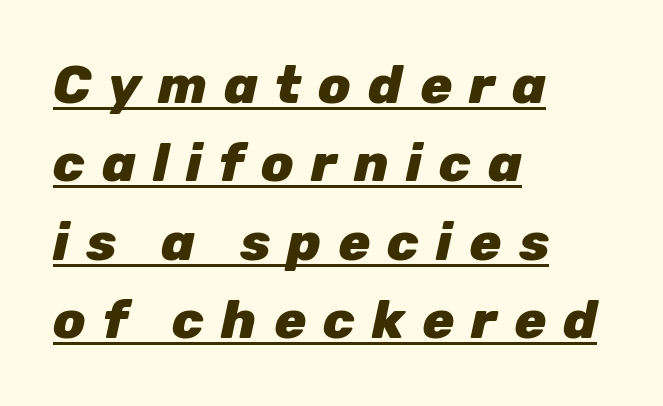
Q: Is the text bold? A: Yes.
Q: Is the text italic (slanted)? A: Yes, it leans right by about 12 degrees.
Q: Is the text underlined? A: Yes.
Q: How is the paragraph aligned? A: Left-aligned.
Q: Is the spacing between letters normal or unusually wide? A: Unusually wide.
Q: Is the spacing between lines tight, normal or loose? A: Normal.
Q: Width (condensed, normal, or wide)? A: Normal.
Q: Stroke contrast? A: Low.
Q: x-height? A: Medium.
Q: Monospaced? A: No.
